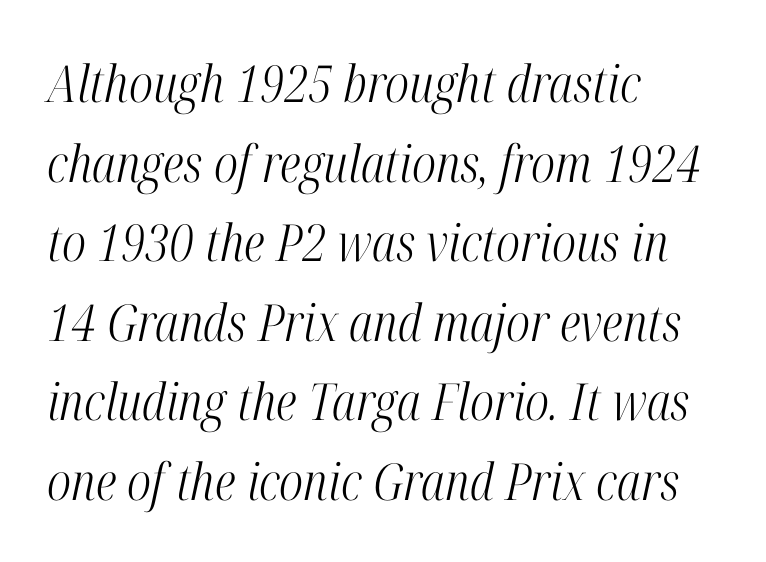
Q: Is the text bold? A: No.
Q: Is the text italic (slanted)? A: Yes, it leans right by about 12 degrees.
Q: Is the typeface a serif or a sans-serif typeface? A: Serif.
Q: Is the text underlined? A: No.
Q: How is the paragraph aligned? A: Left-aligned.
Q: Is the spacing between letters normal or unusually wide? A: Normal.
Q: Is the spacing between lines tight, normal or loose? A: Normal.
Q: Width (condensed, normal, or wide)? A: Condensed.
Q: Stroke contrast? A: High.
Q: x-height? A: Medium.
Q: Monospaced? A: No.
